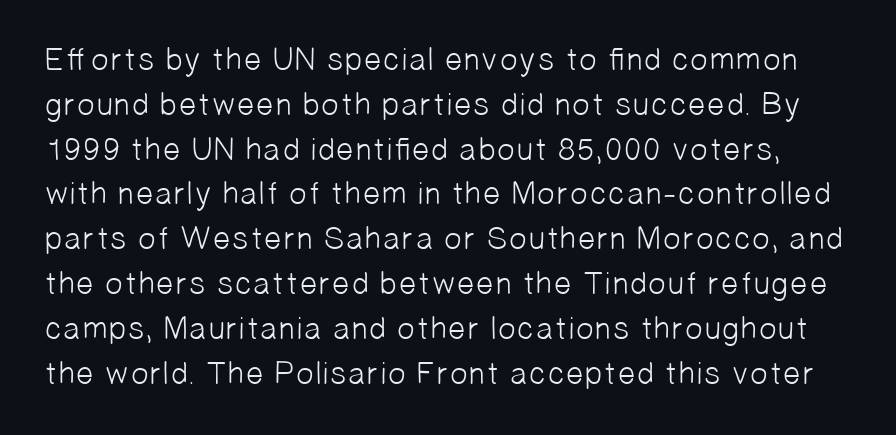
Q: Is the text bold? A: No.
Q: Is the typeface a serif or a sans-serif typeface? A: Sans-serif.
Q: Is the text underlined? A: No.
Q: Is the spacing between letters normal or unusually wide? A: Normal.
Q: Is the spacing between lines tight, normal or loose? A: Normal.
Q: Width (condensed, normal, or wide)? A: Normal.
Q: Stroke contrast? A: Low.
Q: x-height? A: Medium.
Q: Monospaced? A: No.
